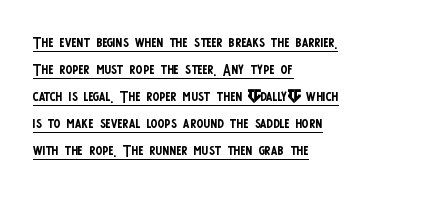
The image shows 21 px text type, upright; set left-aligned, normal line spacing (1.29x), normal letter spacing, underlined.
